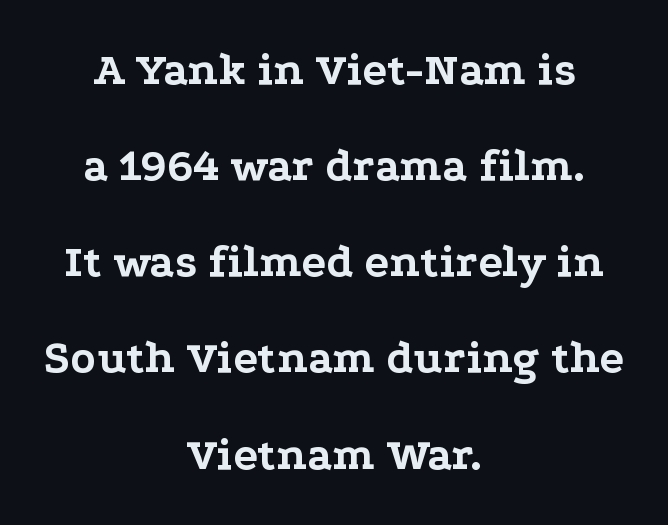
The image shows 46 px bold, wide serif type, upright; set centered, loose line spacing (2.09x), normal letter spacing, not underlined; low stroke contrast and a medium x-height.
